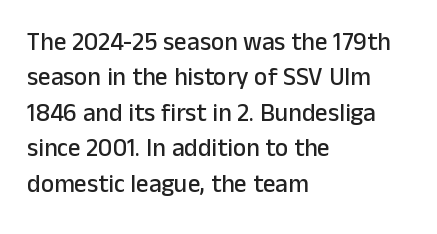
{"italic": "no", "underline": "no", "align": "left", "line_spacing": "normal", "line_spacing_ratio": 1.42, "letter_spacing": "normal", "letter_spacing_em": 0.0, "glyph_px": 25}
